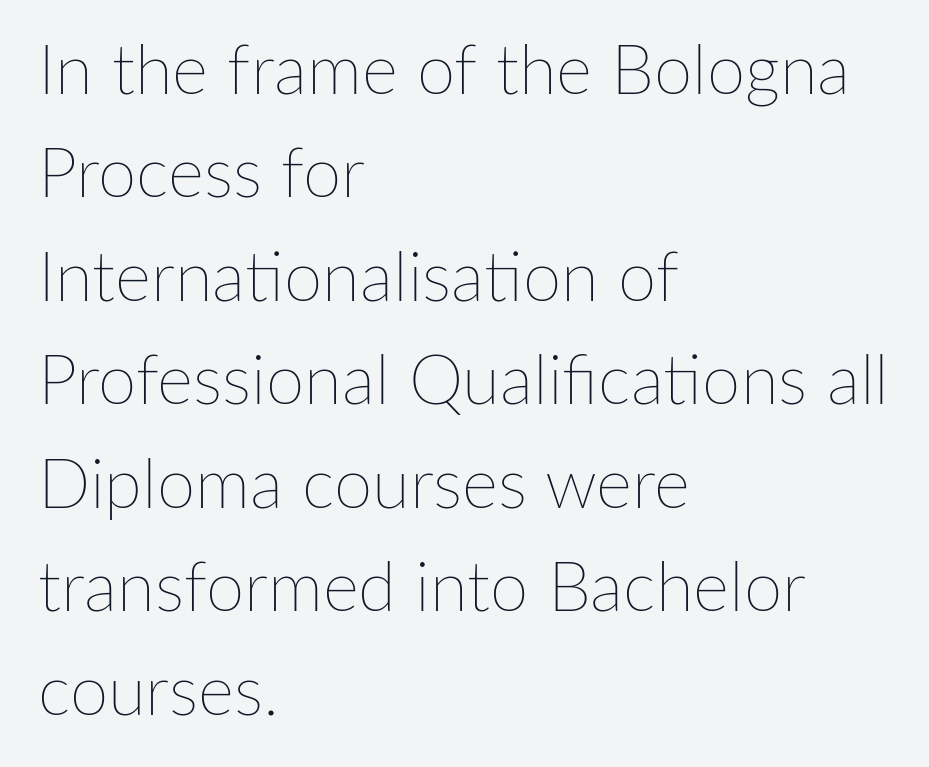
Casual observation: everything's shoved over to the left. Nothing heavy about these letters — not bold at all. A typesetter would call this proportional, since set widths differ per character. The rendering uses a moderate line-height, typical for paragraphs.
